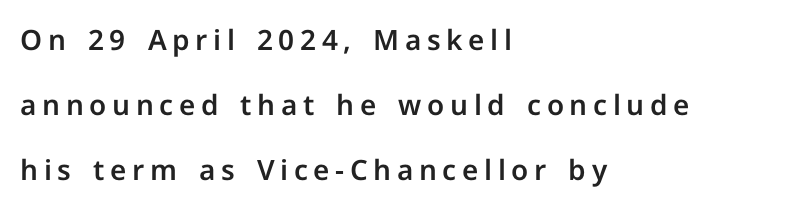
The specimen reads as upright at a glance. The letters carry no serifs — their stems end cleanly without finishing strokes. You could fit nearly another row in the gap between these rows. Spacing verdict: proportional, widths tailored to each character. Short note: letters widely spaced.
